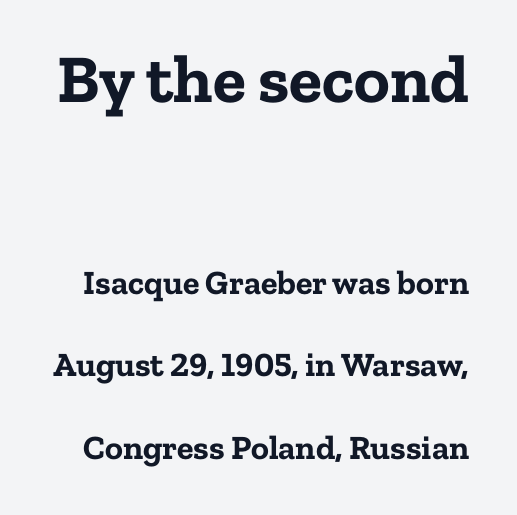
{"serif": "yes", "italic": "no", "bold": "yes", "weight": "bold", "width": "normal", "stroke_contrast": "low", "x_height": "medium", "monospaced": "no", "underline": "no", "line_spacing": "loose", "line_spacing_ratio": 2.42, "letter_spacing": "normal", "letter_spacing_em": 0.0, "larger_block": "first", "size_ratio": 2.0, "glyph_px": 68}
